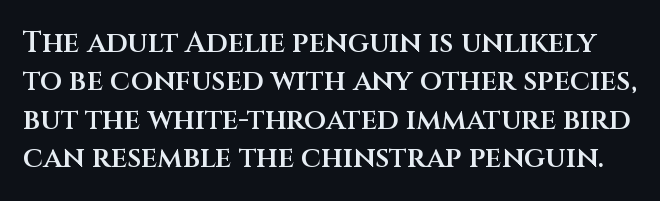
Q: Is the text bold? A: Semi-bold.
Q: Is the text italic (slanted)? A: No, it is upright.
Q: Is the typeface a serif or a sans-serif typeface? A: Sans-serif.
Q: Is the text underlined? A: No.
Q: Is the spacing between letters normal or unusually wide? A: Normal.
Q: Is the spacing between lines tight, normal or loose? A: Normal.
Q: Width (condensed, normal, or wide)? A: Normal.
Q: Stroke contrast? A: Medium.
Q: x-height? A: Large.
Q: Monospaced? A: No.
